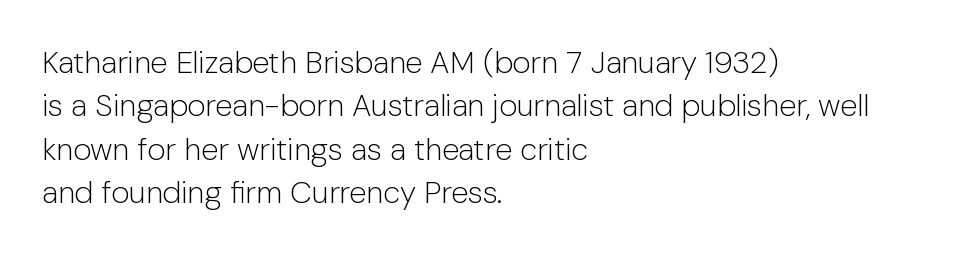
{"serif": "no", "italic": "no", "bold": "no", "weight": "light", "width": "normal", "stroke_contrast": "low", "x_height": "medium", "monospaced": "no", "underline": "no", "align": "left", "line_spacing": "normal", "line_spacing_ratio": 1.4, "letter_spacing": "normal", "letter_spacing_em": 0.0, "glyph_px": 31}
